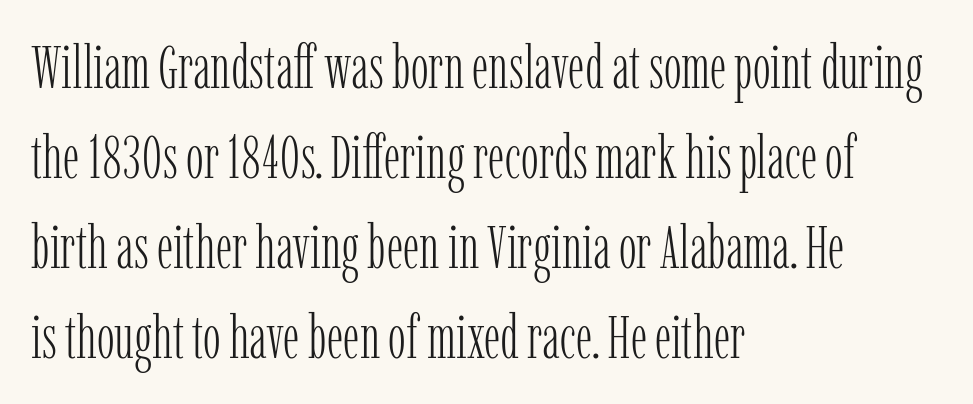
You can tell from the footed stems that serif type was used. Every stem runs plumb, perpendicular to the baseline. Plain, unruled lines of type. The letters advance in unequal steps, a hallmark of proportional type.
